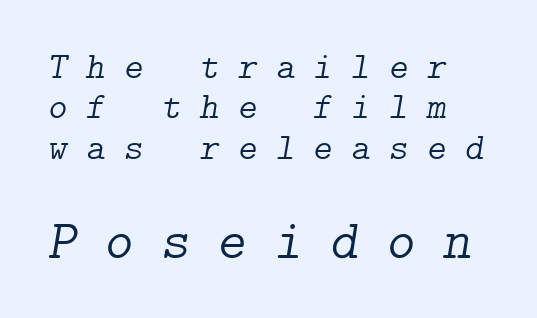
Quick note: interline space is minimal. A typesetter would mark this as italic. Classification — serif. Stems here are at most as thick as an everyday book face.
